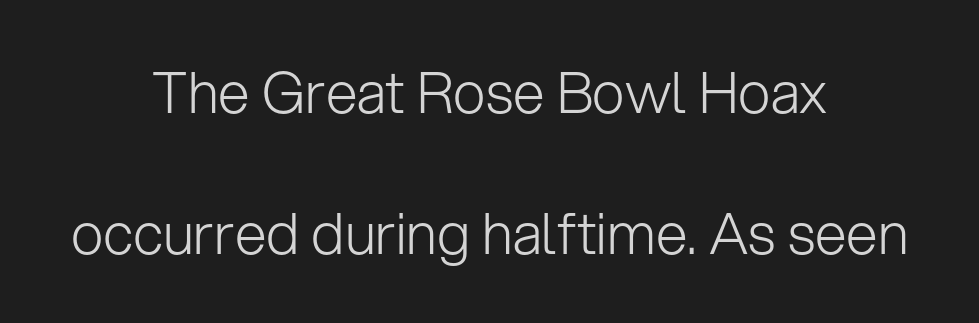
The image shows 57 px light sans-serif type, upright; set centered, loose line spacing (2.47x), normal letter spacing, not underlined; low stroke contrast and a medium x-height.
